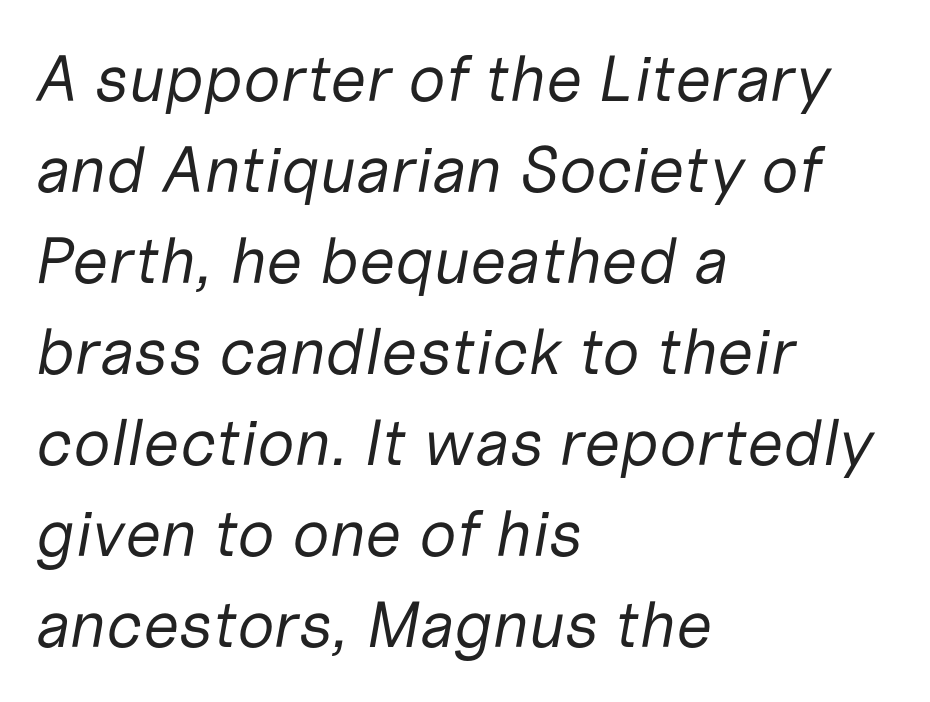
The image shows 65 px regular-weight type, italic (leaning right); set left-aligned, normal line spacing (1.4x), normal letter spacing, not underlined; low stroke contrast and a medium x-height.
